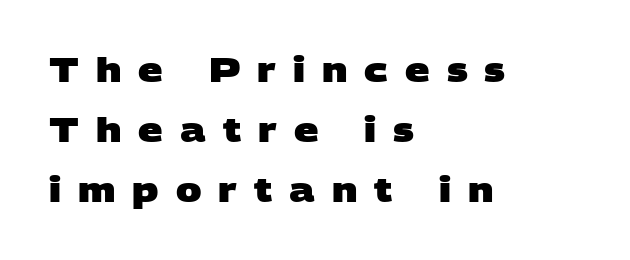
{"serif": "no", "bold": "yes", "weight": "heavy", "width": "wide", "stroke_contrast": "low", "x_height": "large", "monospaced": "no", "underline": "no", "align": "left", "line_spacing_ratio": 1.77, "letter_spacing": "wide", "letter_spacing_em": 0.5, "glyph_px": 34}
